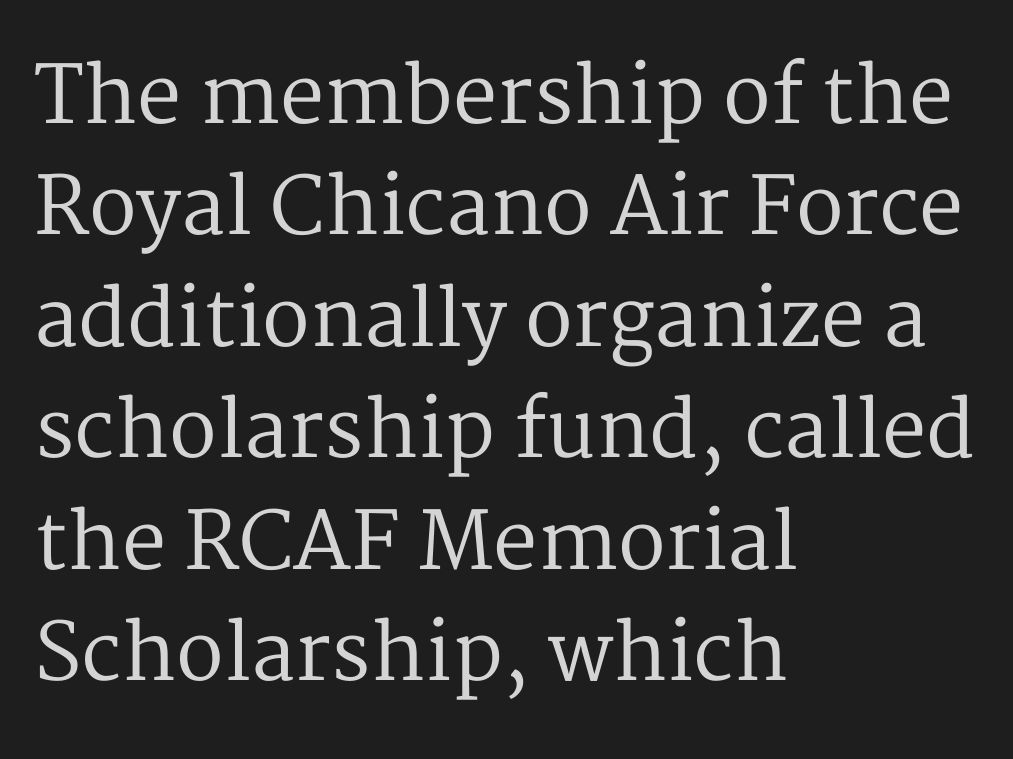
The image shows 79 px regular-weight serif type, upright; set left-aligned, normal line spacing (1.41x), normal letter spacing, not underlined; medium stroke contrast and a medium x-height.
